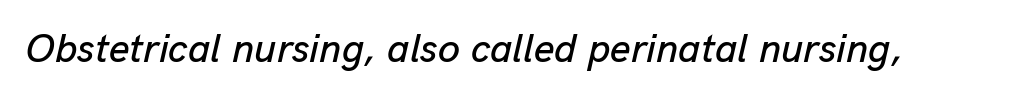
Q: Is the text italic (slanted)? A: Yes, it leans right by about 13 degrees.
Q: Is the text underlined? A: No.
Q: Is the spacing between letters normal or unusually wide? A: Normal.
Q: Width (condensed, normal, or wide)? A: Normal.
Q: Stroke contrast? A: Low.
Q: x-height? A: Medium.
Q: Monospaced? A: No.
